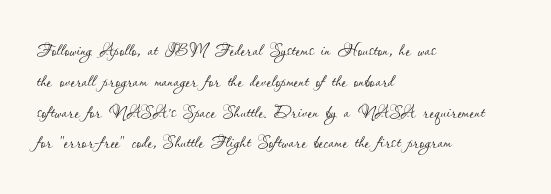
Descenders are the only things crossing below the line. The font sits on the lighter half of the weight spectrum, regular included. Does the copy run flush right? No — it runs flush left. Vertically, the passage feels balanced, rows spaced as you'd expect.
